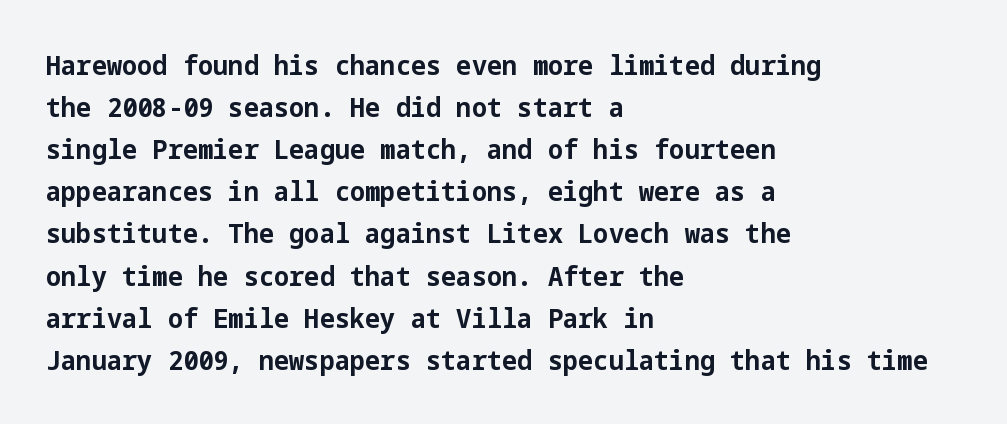
{"italic": "no", "bold": "yes", "underline": "no", "align": "left", "line_spacing": "normal", "line_spacing_ratio": 1.56, "letter_spacing": "normal", "letter_spacing_em": 0.0, "glyph_px": 27}
